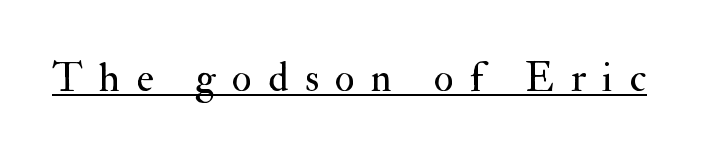
Q: Is the text bold? A: No.
Q: Is the text italic (slanted)? A: No, it is upright.
Q: Is the typeface a serif or a sans-serif typeface? A: Serif.
Q: Is the text underlined? A: Yes.
Q: Is the spacing between letters normal or unusually wide? A: Unusually wide.
Q: Width (condensed, normal, or wide)? A: Normal.
Q: Stroke contrast? A: Medium.
Q: x-height? A: Small.
Q: Monospaced? A: No.
